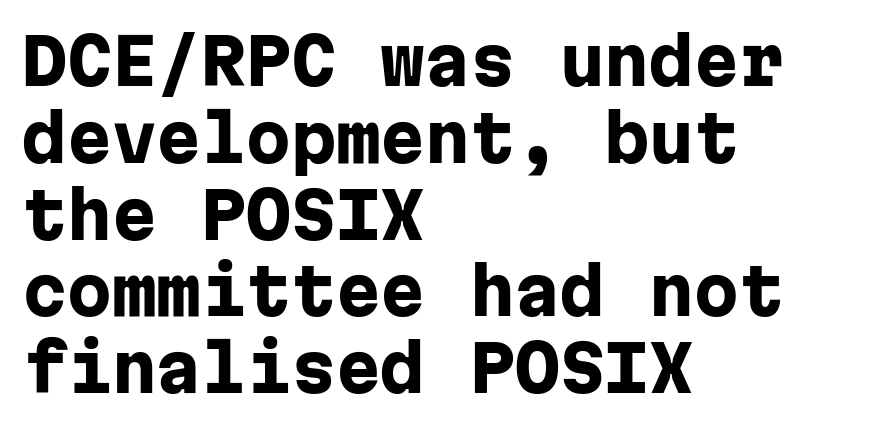
Q: Is the text bold? A: Yes.
Q: Is the text italic (slanted)? A: No, it is upright.
Q: Is the typeface a serif or a sans-serif typeface? A: Sans-serif.
Q: Is the text underlined? A: No.
Q: How is the paragraph aligned? A: Left-aligned.
Q: Is the spacing between letters normal or unusually wide? A: Normal.
Q: Width (condensed, normal, or wide)? A: Normal.
Q: Stroke contrast? A: Low.
Q: x-height? A: Medium.
Q: Monospaced? A: Yes.
